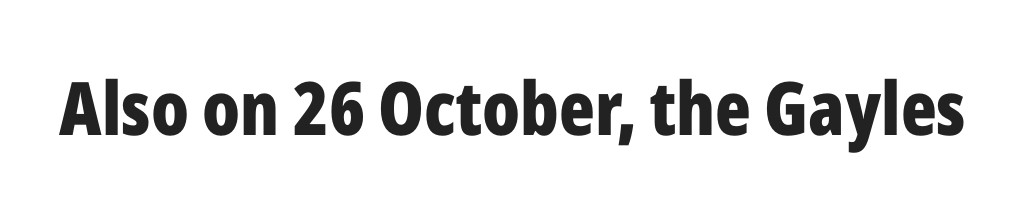
Q: Is the text bold? A: Yes.
Q: Is the text italic (slanted)? A: No, it is upright.
Q: Is the typeface a serif or a sans-serif typeface? A: Sans-serif.
Q: Is the text underlined? A: No.
Q: Is the spacing between letters normal or unusually wide? A: Normal.
Q: Width (condensed, normal, or wide)? A: Condensed.
Q: Stroke contrast? A: Low.
Q: x-height? A: Medium.
Q: Monospaced? A: No.
